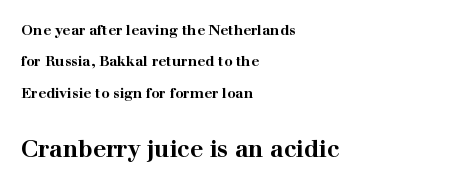
The image shows 23 px bold type, upright; set left-aligned, loose line spacing (2.25x), normal letter spacing, not underlined; the second (bottom) block is 1.64x larger.
